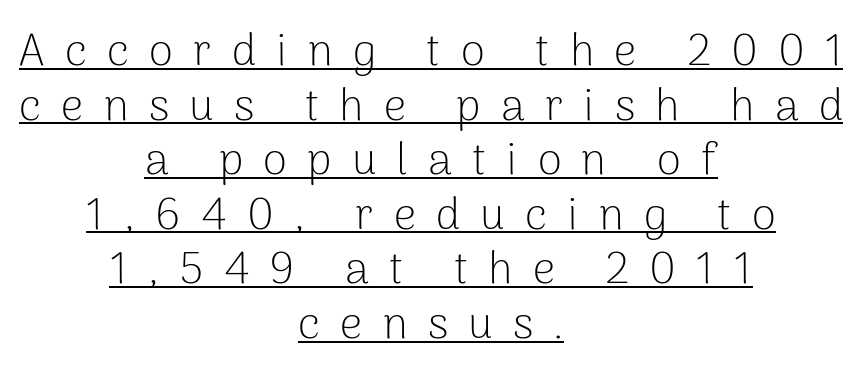
{"serif": "no", "italic": "no", "bold": "no", "weight": "light", "width": "normal", "stroke_contrast": "low", "x_height": "medium", "monospaced": "no", "underline": "yes", "align": "center", "line_spacing_ratio": 1.24, "letter_spacing": "wide", "letter_spacing_em": 0.46, "glyph_px": 44}
